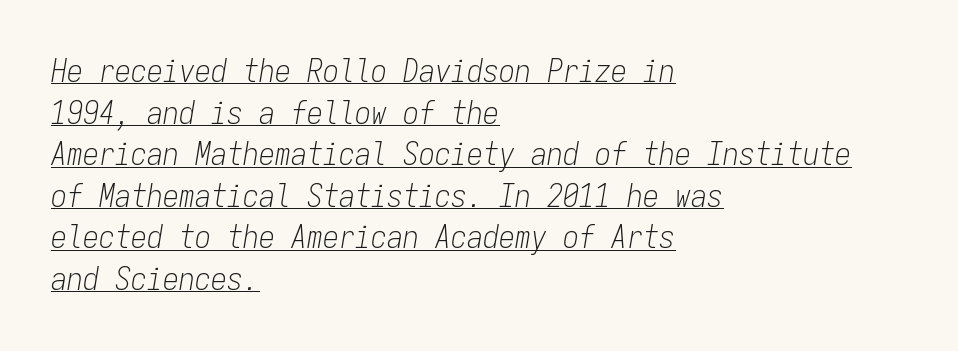
The compositor pushed each line to the left boundary. The leading is moderate, giving the passage an even texture. An italicized treatment has been applied to the whole sample. Beneath each row of characters lies a ruled line.
